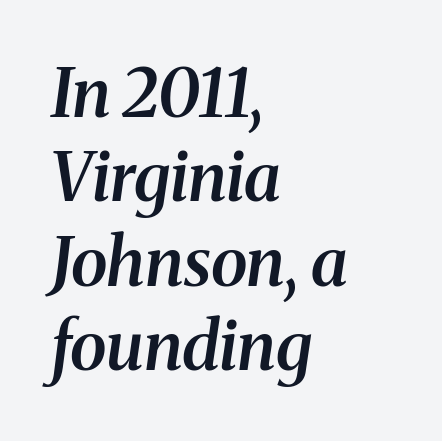
Q: Is the text bold? A: Semi-bold.
Q: Is the text italic (slanted)? A: Yes, it leans right by about 8 degrees.
Q: Is the typeface a serif or a sans-serif typeface? A: Serif.
Q: Is the text underlined? A: No.
Q: How is the paragraph aligned? A: Left-aligned.
Q: Is the spacing between letters normal or unusually wide? A: Normal.
Q: Is the spacing between lines tight, normal or loose? A: Normal.
Q: Width (condensed, normal, or wide)? A: Normal.
Q: Stroke contrast? A: Medium.
Q: x-height? A: Medium.
Q: Monospaced? A: No.
